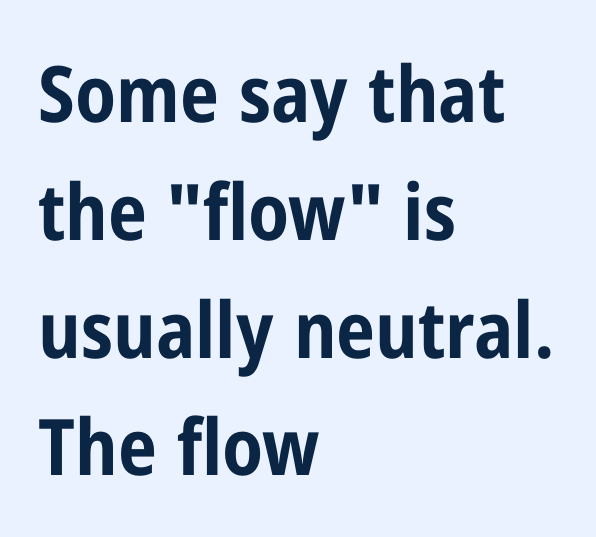
Is there any slant? The stems are plumb. Here the glyphs are tracked normally, forming tight word shapes. Pretty heavy lettering here — definitely bold. The text was rendered using a sans face with plain stroke endings.
